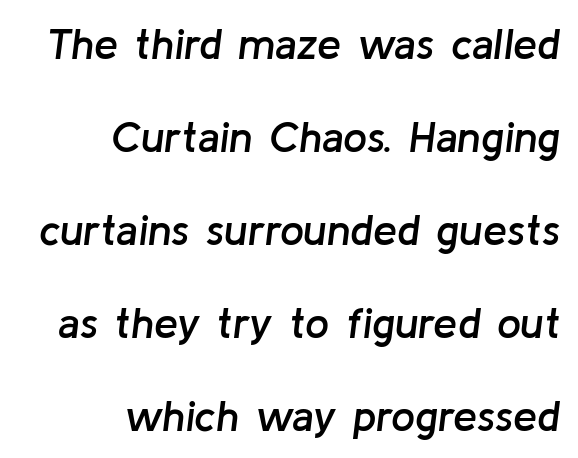
The image shows 43 px semibold type, italic (leaning right); set right-aligned, loose line spacing (2.16x), normal letter spacing, not underlined; low stroke contrast and a medium x-height.
